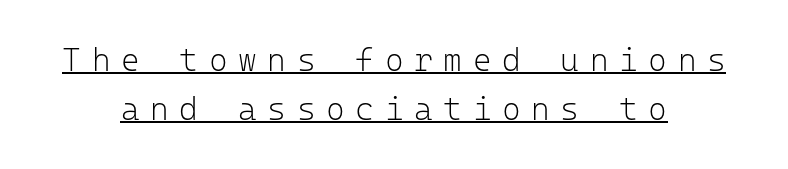
{"serif": "no", "italic": "no", "bold": "no", "weight": "light", "width": "normal", "stroke_contrast": "low", "x_height": "medium", "monospaced": "yes", "underline": "yes", "align": "center", "line_spacing": "normal", "line_spacing_ratio": 1.52, "letter_spacing": "wide", "letter_spacing_em": 0.33, "glyph_px": 32}
